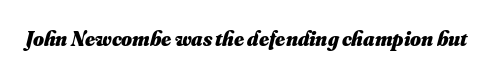
{"bold": "yes", "underline": "no", "letter_spacing": "normal", "letter_spacing_em": 0.0, "glyph_px": 21}
